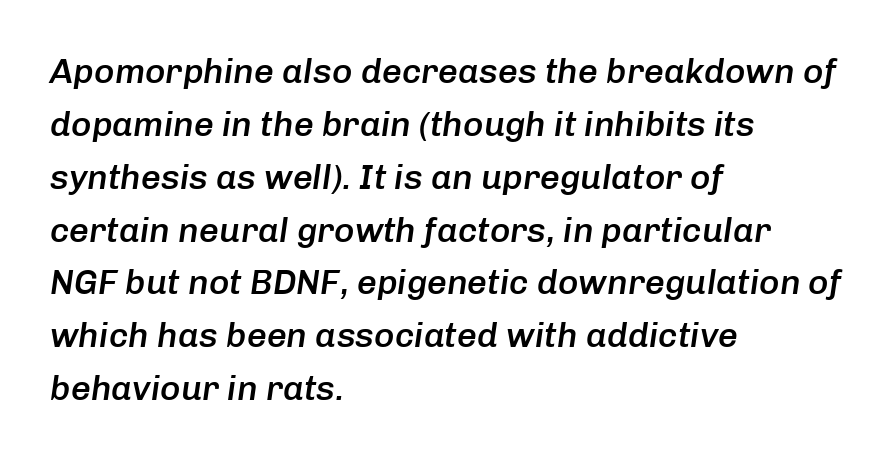
The vertical gap from one line to the next is medium. The letterforms sit shoulder to shoulder at normal distance. Lines of text with bare space underneath. Strokes here are thickened, but only to semibold level. Horizontal alignment here is leftward, the default for most running prose.
